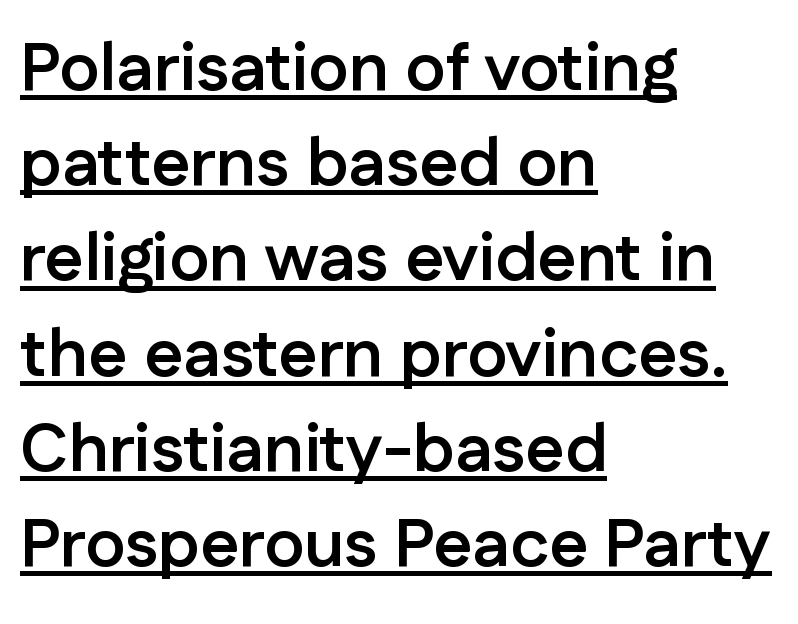
Q: Is the text bold? A: Yes.
Q: Is the text italic (slanted)? A: No, it is upright.
Q: Is the typeface a serif or a sans-serif typeface? A: Sans-serif.
Q: Is the text underlined? A: Yes.
Q: How is the paragraph aligned? A: Left-aligned.
Q: Is the spacing between letters normal or unusually wide? A: Normal.
Q: Is the spacing between lines tight, normal or loose? A: Normal.
Q: Width (condensed, normal, or wide)? A: Normal.
Q: Stroke contrast? A: Low.
Q: x-height? A: Medium.
Q: Monospaced? A: No.
